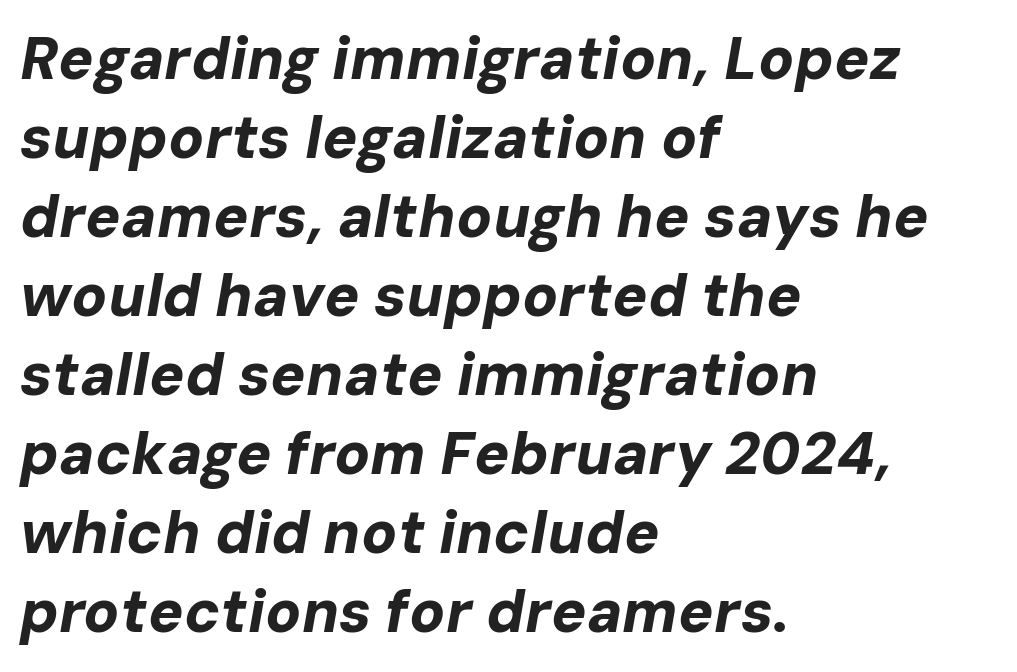
{"italic": "yes", "lean": "right", "slant_degrees": 10, "bold": "yes", "weight": "bold", "width": "normal", "stroke_contrast": "low", "x_height": "medium", "monospaced": "no", "underline": "no", "align": "left", "line_spacing": "normal", "line_spacing_ratio": 1.34, "letter_spacing": "normal", "letter_spacing_em": 0.0, "glyph_px": 59}
